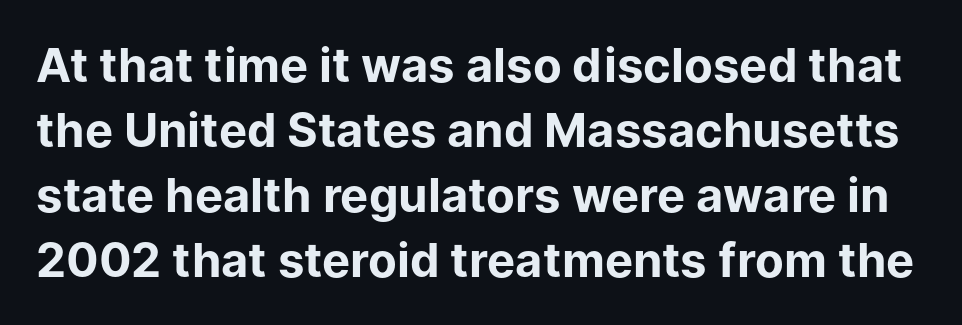
Serifs: no, the terminals of the letterforms are clean. Character widths vary here, with narrow letters taking less room than wide ones. The letters stand upright; this is a roman face. The passage shown is not underscored anywhere. Pretty heavy lettering here — definitely bold. Compared with typical paragraphs, the rows here are spaced about the same.
